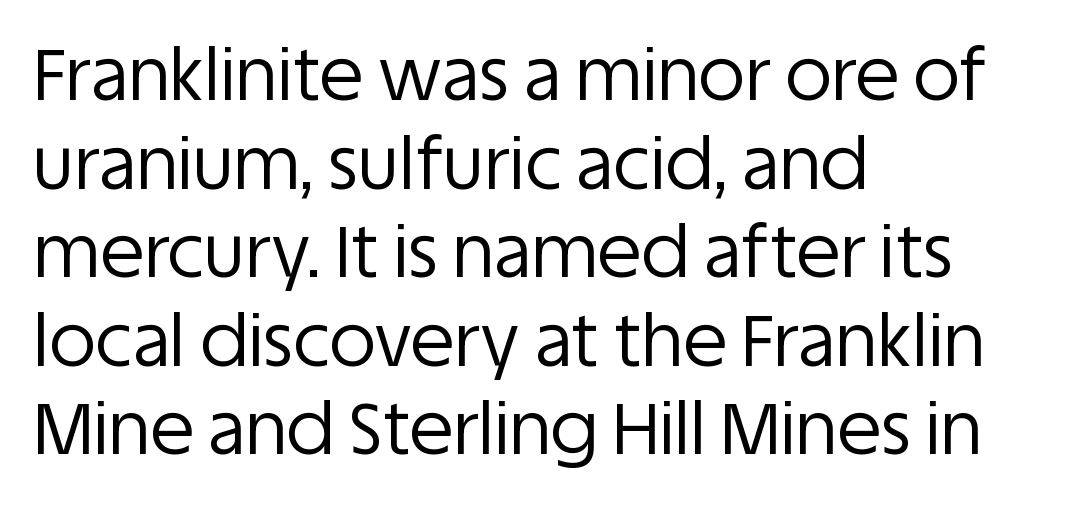
The image shows 72 px regular-weight sans-serif type, upright; set left-aligned, line spacing 1.23x, normal letter spacing, not underlined; low stroke contrast and a large x-height.
